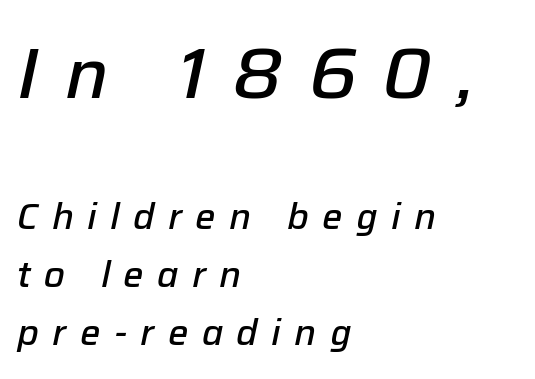
Q: Is the text bold? A: Semi-bold.
Q: Is the text italic (slanted)? A: Yes, it leans right by about 12 degrees.
Q: Is the text underlined? A: No.
Q: How is the paragraph aligned? A: Left-aligned.
Q: Is the spacing between letters normal or unusually wide? A: Unusually wide.
Q: Is the spacing between lines tight, normal or loose? A: Normal.
Q: Which block of text is set in a larger size, the first (top) or the second (bottom)? A: The first (top) one.
Q: Width (condensed, normal, or wide)? A: Normal.
Q: Stroke contrast? A: Low.
Q: x-height? A: Medium.
Q: Monospaced? A: No.
